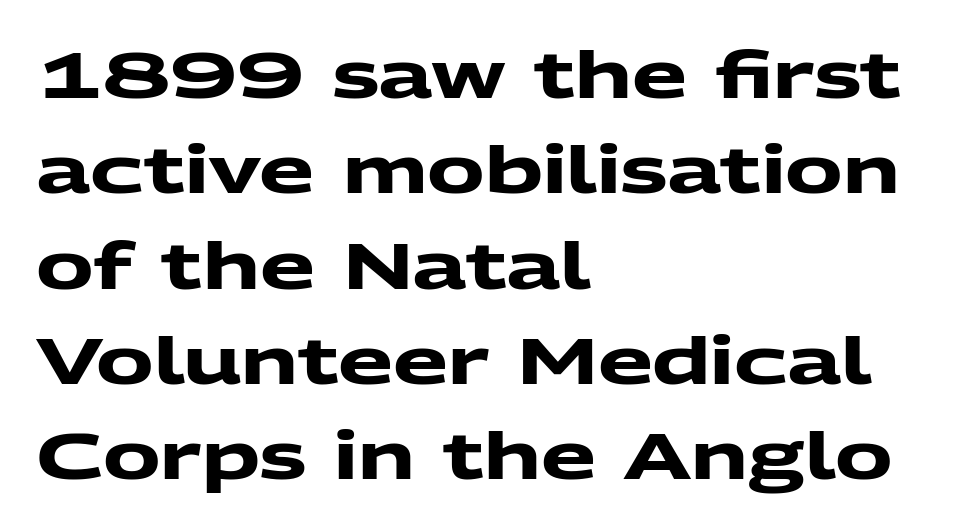
Think of a printed novel: that variable character pitch is what you see here. Caption: standard tracking, unaltered. Summary of vertical rhythm: regular, with standard interline spacing. Check where the strokes stop: nothing finishes them off — pure sans. Visually the block forms a straight wall on the left and a jagged coastline on the right.
